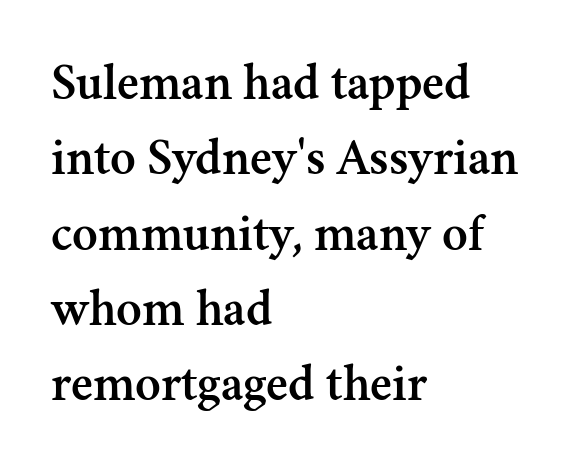
Q: Is the text italic (slanted)? A: No, it is upright.
Q: Is the typeface a serif or a sans-serif typeface? A: Serif.
Q: Is the text underlined? A: No.
Q: How is the paragraph aligned? A: Left-aligned.
Q: Is the spacing between letters normal or unusually wide? A: Normal.
Q: Is the spacing between lines tight, normal or loose? A: Normal.
Q: Width (condensed, normal, or wide)? A: Normal.
Q: Stroke contrast? A: Medium.
Q: x-height? A: Small.
Q: Monospaced? A: No.
